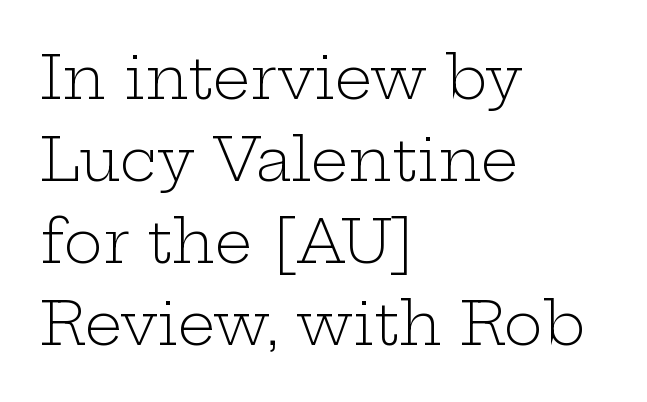
Ink coverage per letter is moderate at most. This sample uses plain, unmodified letter spacing. The rendering uses natural spacing where letterforms have individual widths. If you drew a line through each stem, it would be perfectly vertical. Where is the straight margin? On the left.
